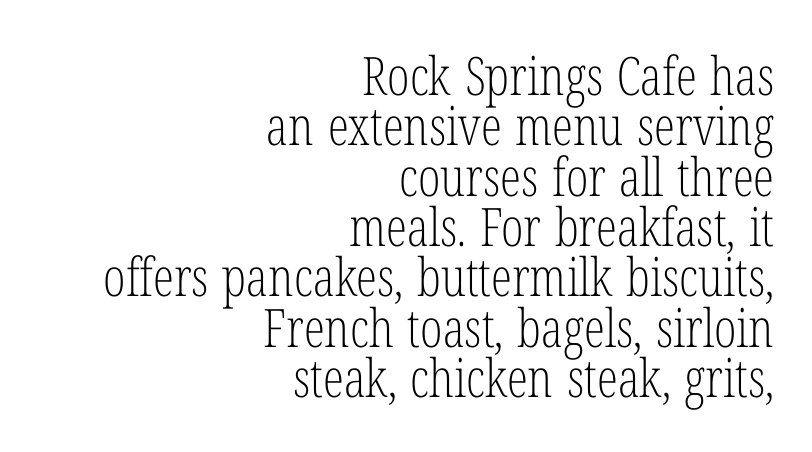
Q: Is the text bold? A: No.
Q: Is the text italic (slanted)? A: No, it is upright.
Q: Is the typeface a serif or a sans-serif typeface? A: Serif.
Q: Is the text underlined? A: No.
Q: How is the paragraph aligned? A: Right-aligned.
Q: Is the spacing between letters normal or unusually wide? A: Normal.
Q: Is the spacing between lines tight, normal or loose? A: Tight.
Q: Width (condensed, normal, or wide)? A: Condensed.
Q: Stroke contrast? A: Low.
Q: x-height? A: Medium.
Q: Monospaced? A: No.
